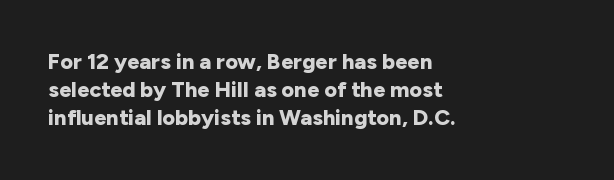
{"italic": "no", "bold": "yes", "underline": "no", "align": "left", "line_spacing": "normal", "line_spacing_ratio": 1.28, "letter_spacing": "normal", "letter_spacing_em": 0.0, "glyph_px": 22}
